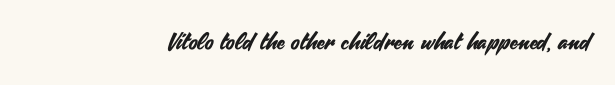
{"underline": "no", "align": "right", "letter_spacing": "normal", "letter_spacing_em": 0.0, "glyph_px": 23}
